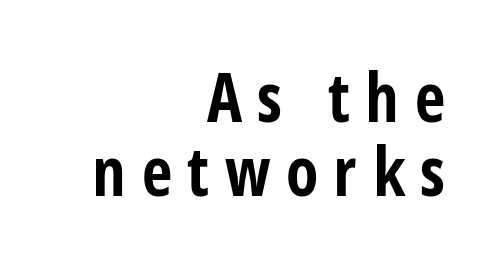
Q: Is the text bold? A: Yes.
Q: Is the text italic (slanted)? A: No, it is upright.
Q: Is the typeface a serif or a sans-serif typeface? A: Sans-serif.
Q: Is the text underlined? A: No.
Q: How is the paragraph aligned? A: Right-aligned.
Q: Is the spacing between letters normal or unusually wide? A: Unusually wide.
Q: Is the spacing between lines tight, normal or loose? A: Tight.
Q: Width (condensed, normal, or wide)? A: Condensed.
Q: Stroke contrast? A: Low.
Q: x-height? A: Large.
Q: Monospaced? A: No.
